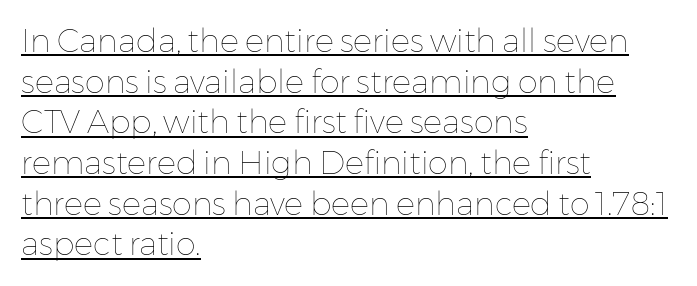
{"italic": "no", "bold": "no", "weight": "thin", "width": "normal", "stroke_contrast": "low", "x_height": "medium", "monospaced": "no", "underline": "yes", "align": "left", "line_spacing": "normal", "line_spacing_ratio": 1.27, "letter_spacing": "normal", "letter_spacing_em": 0.0, "glyph_px": 32}
